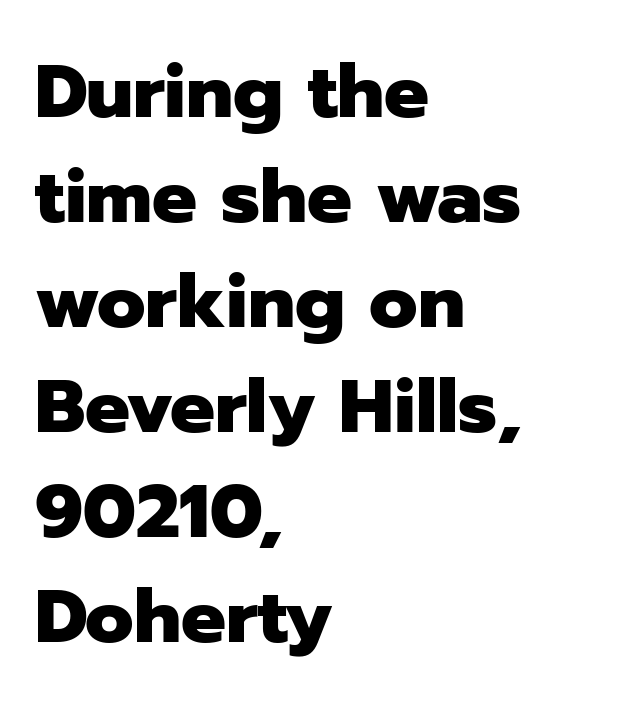
Q: Is the text bold? A: Yes.
Q: Is the text italic (slanted)? A: No, it is upright.
Q: Is the typeface a serif or a sans-serif typeface? A: Sans-serif.
Q: Is the text underlined? A: No.
Q: How is the paragraph aligned? A: Left-aligned.
Q: Is the spacing between letters normal or unusually wide? A: Normal.
Q: Is the spacing between lines tight, normal or loose? A: Normal.
Q: Width (condensed, normal, or wide)? A: Normal.
Q: Stroke contrast? A: Low.
Q: x-height? A: Medium.
Q: Monospaced? A: No.
